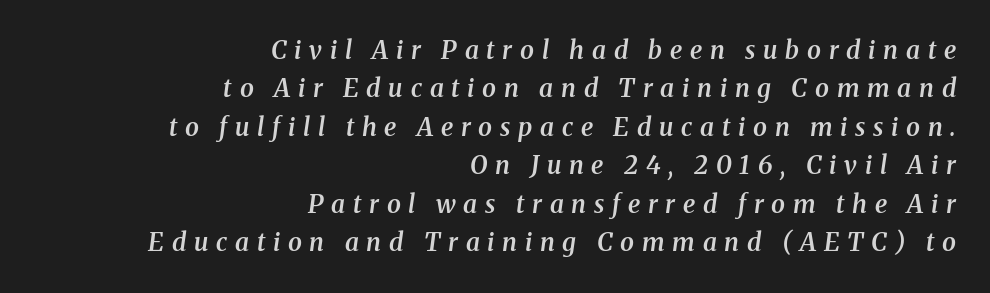
Clear beneath every line of the passage. How are the letters spaced? Widely, with obvious added tracking. These lines were composed using italics. Rows of type keep a routine distance in the vertical direction. Is the block centered? No — it sits flush against the right margin.
